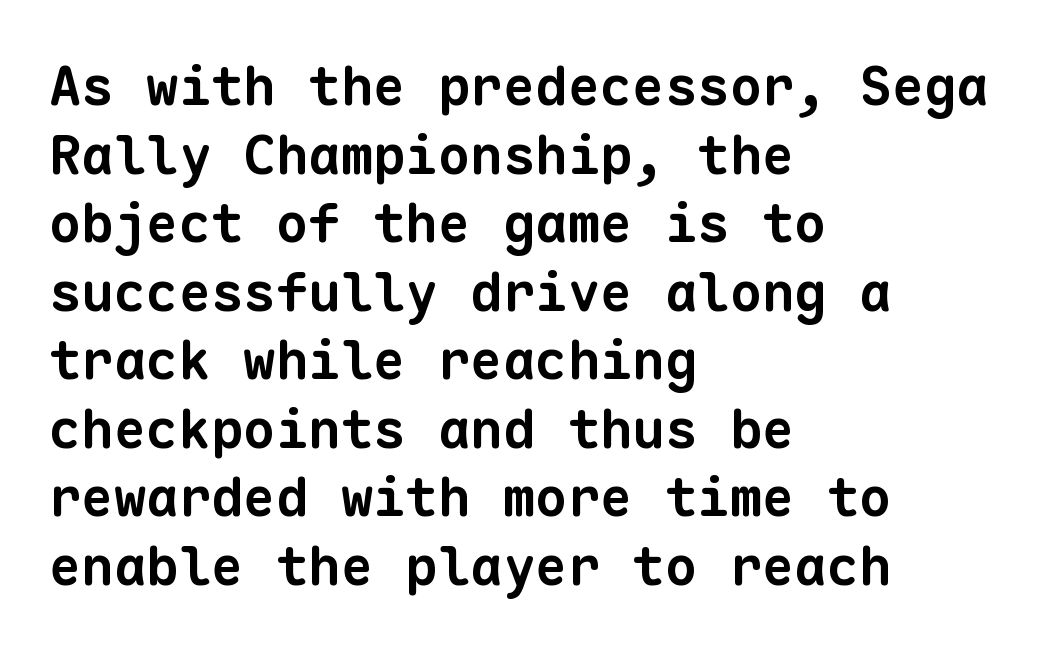
The image shows 54 px bold sans-serif type, monospaced; set left-aligned, normal line spacing (1.27x), normal letter spacing, not underlined; low stroke contrast and a medium x-height.
